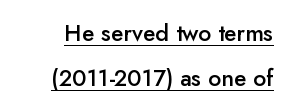
The specimen reads as upright at a glance. A typographer would call this underscored text. What weight is shown? A semibold, between regular and bold. Vertically, the passage feels expansive, rows floating well apart. Short note: letters normally spaced.
